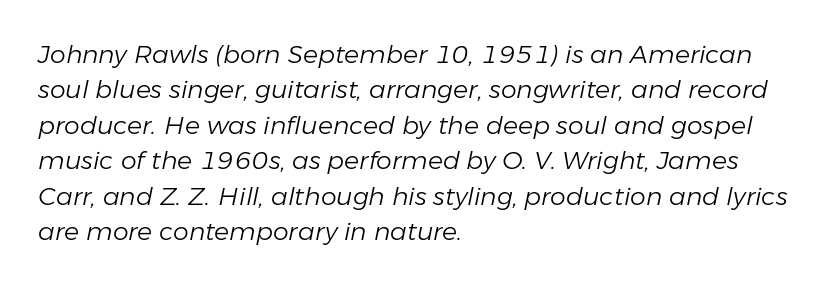
The image shows 25 px text type, italic (leaning right); set left-aligned, normal line spacing (1.42x), normal letter spacing, not underlined.
